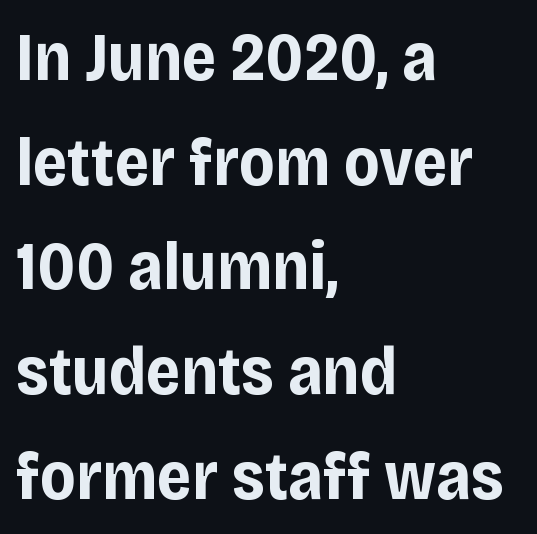
Q: Is the text bold? A: Yes.
Q: Is the text italic (slanted)? A: No, it is upright.
Q: Is the typeface a serif or a sans-serif typeface? A: Sans-serif.
Q: Is the text underlined? A: No.
Q: How is the paragraph aligned? A: Left-aligned.
Q: Is the spacing between letters normal or unusually wide? A: Normal.
Q: Is the spacing between lines tight, normal or loose? A: Normal.
Q: Width (condensed, normal, or wide)? A: Normal.
Q: Stroke contrast? A: Low.
Q: x-height? A: Large.
Q: Monospaced? A: No.
